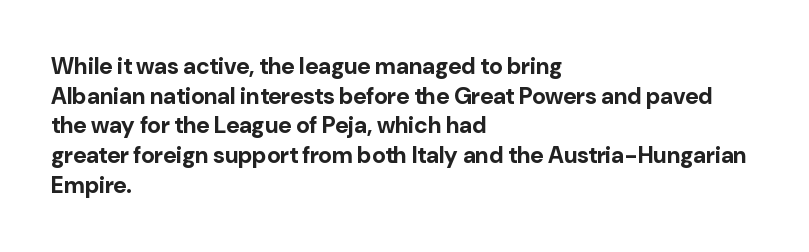
{"italic": "no", "bold": "yes", "underline": "no", "align": "left", "line_spacing": "normal", "line_spacing_ratio": 1.29, "letter_spacing": "normal", "letter_spacing_em": 0.0, "glyph_px": 23}
